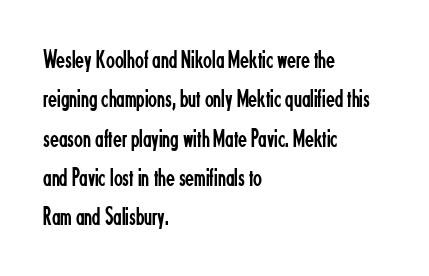
The image shows 26 px text type, upright; set left-aligned, normal line spacing (1.51x), normal letter spacing, not underlined.
